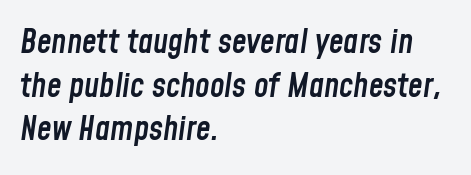
Q: Is the text bold? A: Semi-bold.
Q: Is the text italic (slanted)? A: Yes, it leans right by about 8 degrees.
Q: Is the text underlined? A: No.
Q: How is the paragraph aligned? A: Left-aligned.
Q: Is the spacing between letters normal or unusually wide? A: Normal.
Q: Is the spacing between lines tight, normal or loose? A: Normal.
Q: Width (condensed, normal, or wide)? A: Condensed.
Q: Stroke contrast? A: Low.
Q: x-height? A: Medium.
Q: Monospaced? A: No.
